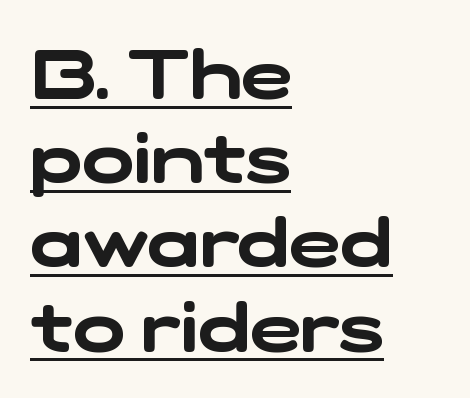
Q: Is the typeface a serif or a sans-serif typeface? A: Sans-serif.
Q: Is the text underlined? A: Yes.
Q: How is the paragraph aligned? A: Left-aligned.
Q: Is the spacing between letters normal or unusually wide? A: Normal.
Q: Width (condensed, normal, or wide)? A: Wide.
Q: Stroke contrast? A: Low.
Q: x-height? A: Medium.
Q: Monospaced? A: No.
